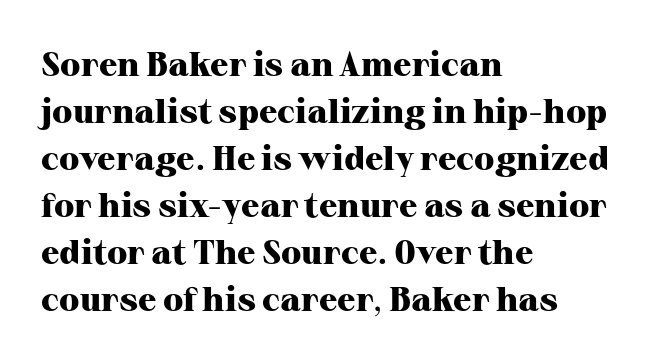
Each word holds together tightly as a unit, with standard inter-letter gaps. The letters advance in unequal steps, a hallmark of proportional type. Stroke thickness is high; the sample reads as a true bold. Descenders are the only things crossing below the line. This sample is left-justified, so line endings fall wherever the words run out.
